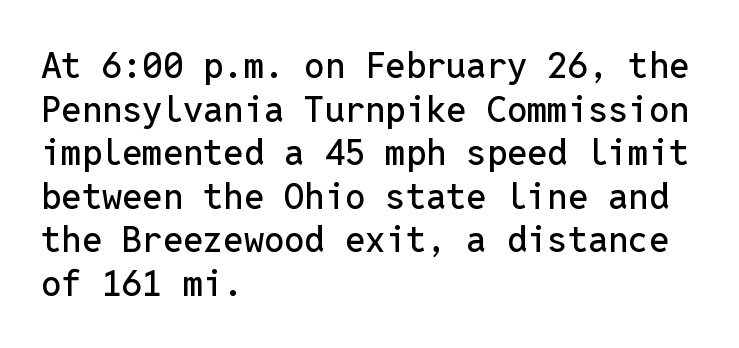
The foot of each line stays bare and open. Designer's note — italics off, roman on. Each letter, wide or thin by design, is forced into the same width here. The rendering anchors every line to the left-hand side. In terms of letterspacing, this is plain default setting.
